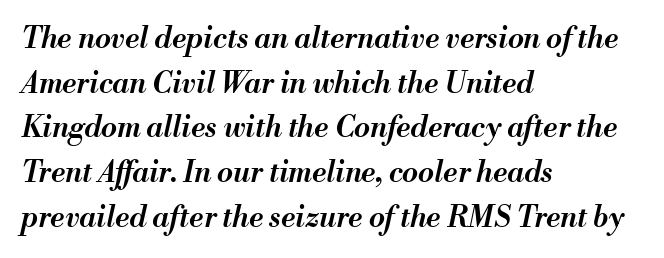
Q: Is the text bold? A: Semi-bold.
Q: Is the text italic (slanted)? A: Yes, it leans right by about 13 degrees.
Q: Is the text underlined? A: No.
Q: How is the paragraph aligned? A: Left-aligned.
Q: Is the spacing between letters normal or unusually wide? A: Normal.
Q: Is the spacing between lines tight, normal or loose? A: Normal.
Q: Width (condensed, normal, or wide)? A: Normal.
Q: Stroke contrast? A: Medium.
Q: x-height? A: Small.
Q: Monospaced? A: No.
